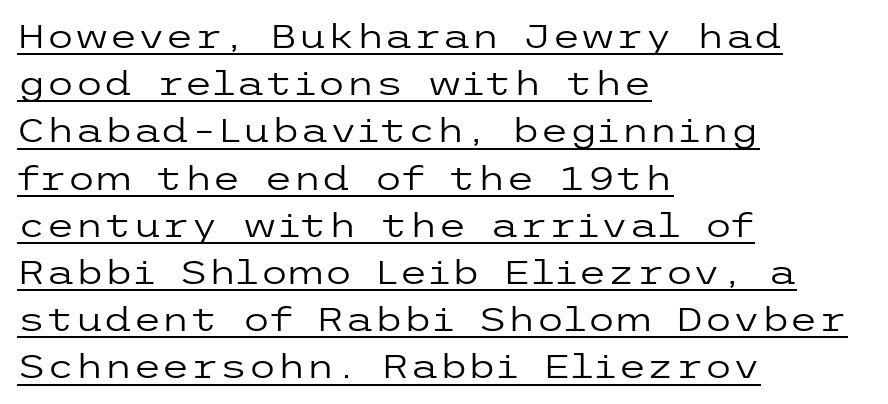
This sample carries an underscore along the baseline area. The rag falls on the right side of this text block. A typesetter would call this zero additional tracking. The lettering holds an erect, upright posture throughout.
